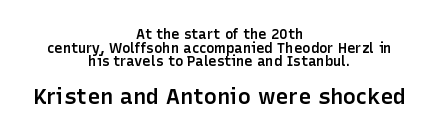
The image shows 22 px text type, upright; set centered, tight line spacing (0.97x), normal letter spacing, not underlined; the second (bottom) block is 1.57x larger.
